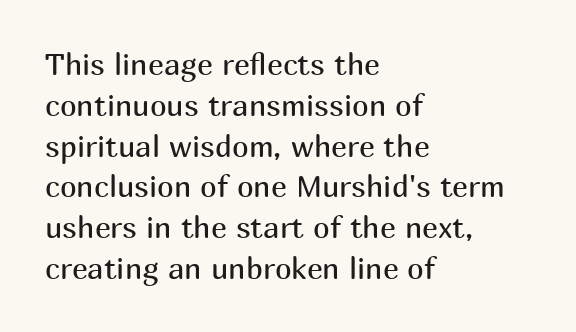
{"serif": "no", "italic": "no", "bold": "no", "weight": "regular", "width": "normal", "stroke_contrast": "medium", "x_height": "medium", "monospaced": "no", "underline": "no", "align": "left", "line_spacing": "normal", "line_spacing_ratio": 1.36, "letter_spacing": "normal", "letter_spacing_em": 0.0, "glyph_px": 30}
